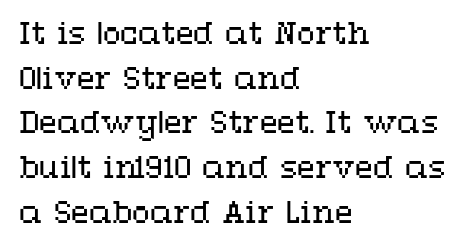
The image shows 29 px regular-weight, wide type, upright; set left-aligned, normal line spacing (1.54x), normal letter spacing, not underlined; medium stroke contrast and a medium x-height.
